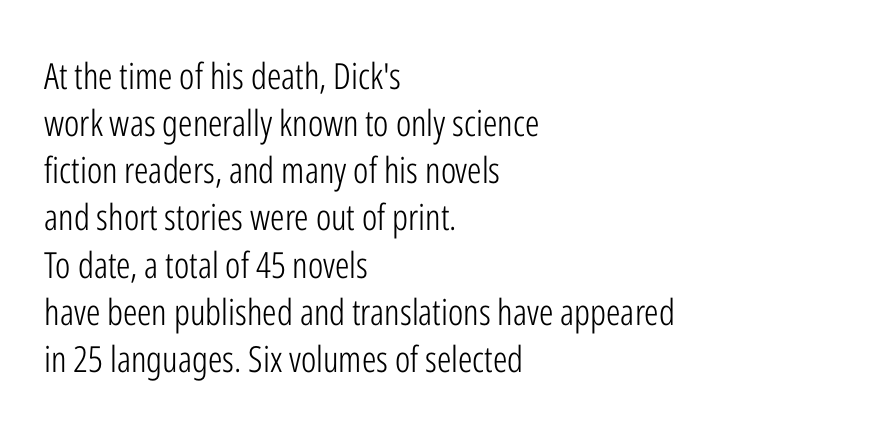
{"serif": "no", "italic": "no", "bold": "no", "weight": "light", "width": "condensed", "stroke_contrast": "low", "x_height": "medium", "monospaced": "no", "underline": "no", "align": "left", "line_spacing": "normal", "line_spacing_ratio": 1.31, "letter_spacing": "normal", "letter_spacing_em": 0.0, "glyph_px": 36}
